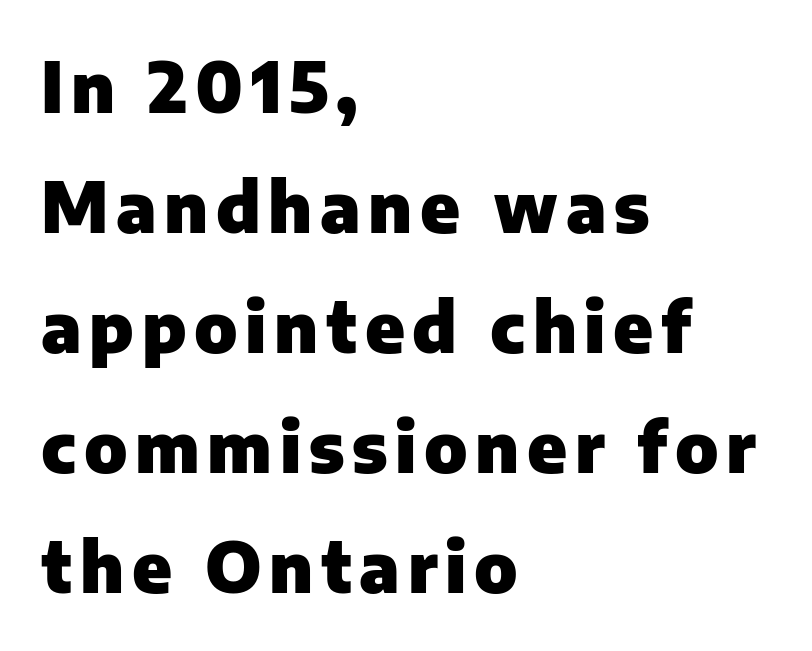
A typesetter would call this proportional, since set widths differ per character. The lines are quadded left. In terms of letterform style, serifs are entirely absent. Notice how thick the strokes are: this is what a full bold looks like. Underlining? Definitely not there.
